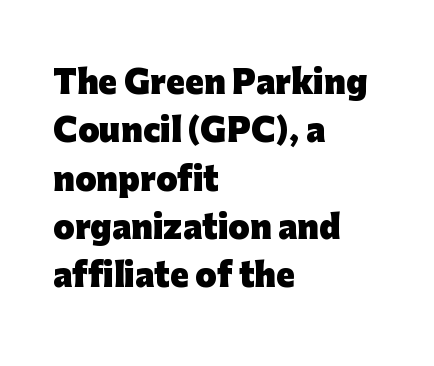
{"serif": "no", "italic": "no", "bold": "yes", "weight": "heavy", "width": "normal", "stroke_contrast": "low", "x_height": "medium", "monospaced": "no", "underline": "no", "align": "left", "line_spacing": "normal", "line_spacing_ratio": 1.56, "letter_spacing": "normal", "letter_spacing_em": 0.0, "glyph_px": 31}
